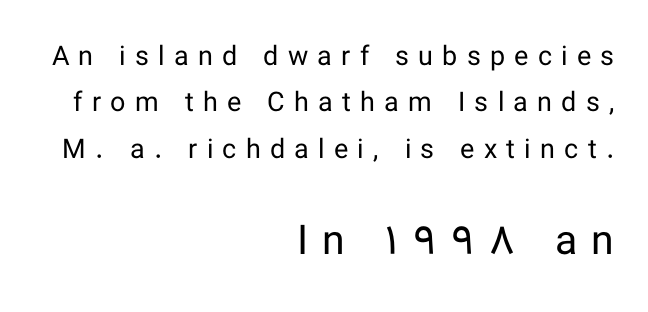
{"serif": "no", "italic": "no", "bold": "no", "weight": "regular", "width": "normal", "stroke_contrast": "low", "x_height": "medium", "monospaced": "no", "underline": "no", "align": "right", "line_spacing_ratio": 1.72, "letter_spacing": "wide", "letter_spacing_em": 0.34, "larger_block": "second", "size_ratio": 1.52, "glyph_px": 41}
